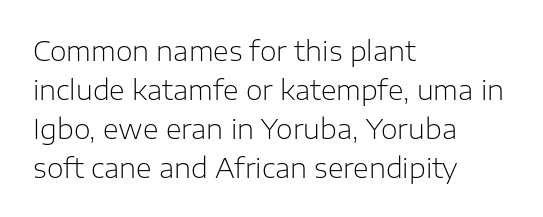
{"italic": "no", "bold": "no", "underline": "no", "align": "left", "line_spacing": "normal", "line_spacing_ratio": 1.44, "letter_spacing": "normal", "letter_spacing_em": 0.0, "glyph_px": 27}
